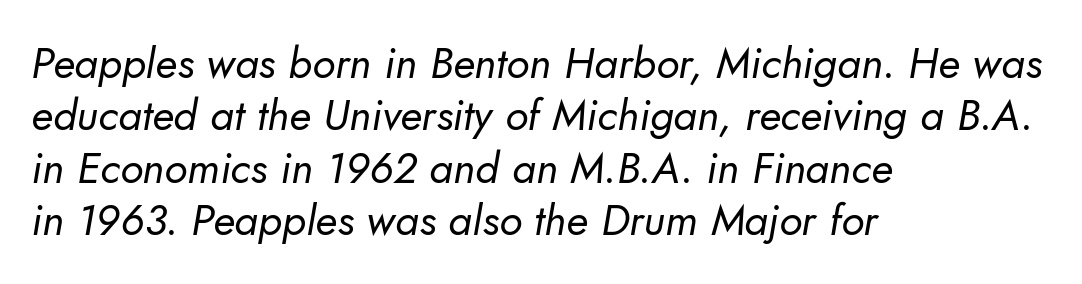
In terms of letterform style, serifs are entirely absent. The gaps between neighbouring characters are ordinary and unremarkable. The passage shown is typed in a proportional face where columns would drift. The letters look calm and open, with moderate or lighter stems.
